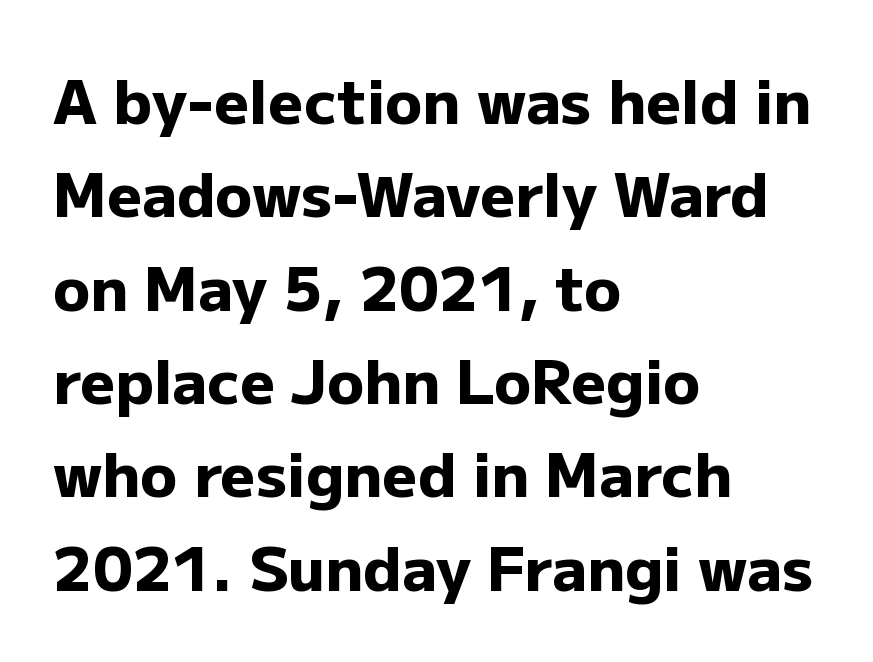
The image shows 61 px heavy sans-serif type, upright; set left-aligned, normal line spacing (1.53x), normal letter spacing, not underlined; low stroke contrast and a medium x-height.
